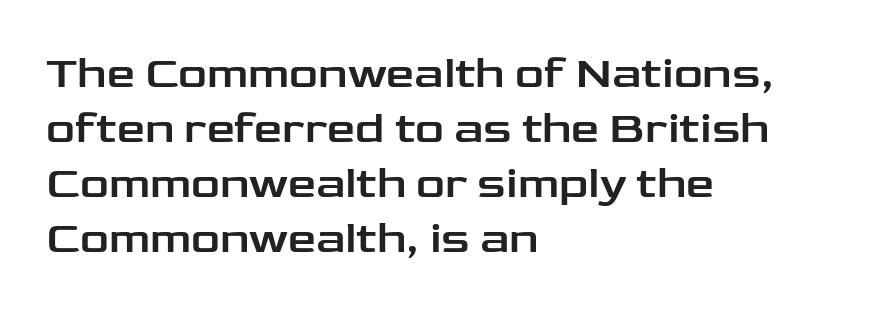
Q: Is the text italic (slanted)? A: No, it is upright.
Q: Is the typeface a serif or a sans-serif typeface? A: Sans-serif.
Q: Is the text underlined? A: No.
Q: How is the paragraph aligned? A: Left-aligned.
Q: Is the spacing between letters normal or unusually wide? A: Normal.
Q: Width (condensed, normal, or wide)? A: Wide.
Q: Stroke contrast? A: Low.
Q: x-height? A: Medium.
Q: Monospaced? A: No.
